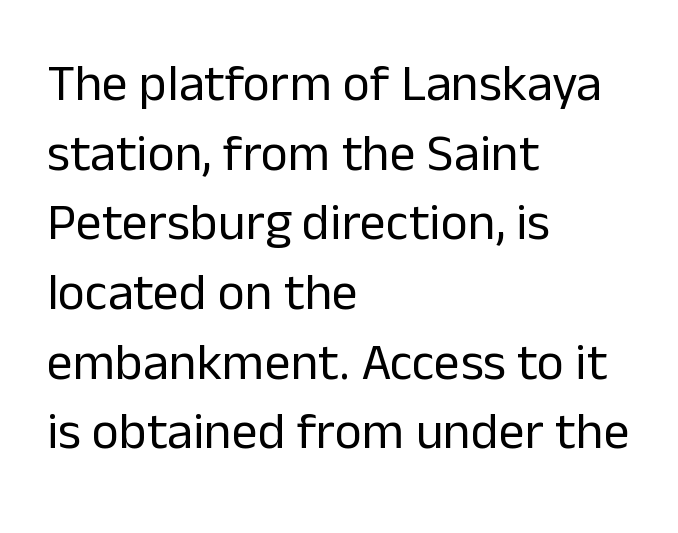
{"serif": "no", "italic": "no", "bold": "no", "weight": "regular", "width": "normal", "stroke_contrast": "low", "x_height": "medium", "monospaced": "no", "underline": "no", "align": "left", "line_spacing": "normal", "line_spacing_ratio": 1.34, "letter_spacing": "normal", "letter_spacing_em": 0.0, "glyph_px": 52}
